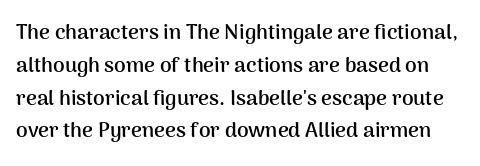
{"italic": "no", "bold": "yes", "underline": "no", "line_spacing": "normal", "line_spacing_ratio": 1.56, "letter_spacing": "normal", "letter_spacing_em": 0.0, "glyph_px": 21}
